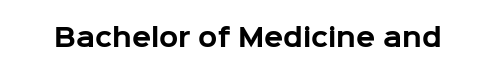
Q: Is the text bold? A: Yes.
Q: Is the text italic (slanted)? A: No, it is upright.
Q: Is the text underlined? A: No.
Q: Is the spacing between letters normal or unusually wide? A: Normal.
